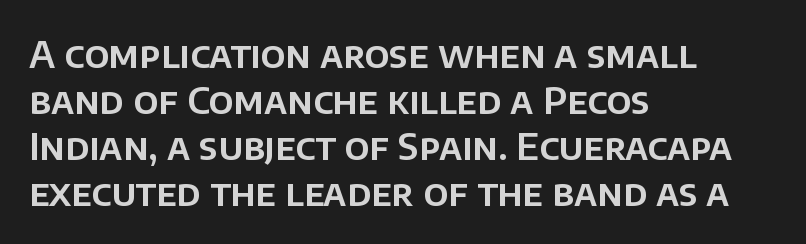
{"serif": "no", "italic": "no", "width": "normal", "stroke_contrast": "low", "x_height": "large", "monospaced": "no", "underline": "no", "align": "left", "line_spacing_ratio": 1.24, "letter_spacing": "normal", "letter_spacing_em": 0.0, "glyph_px": 37}
